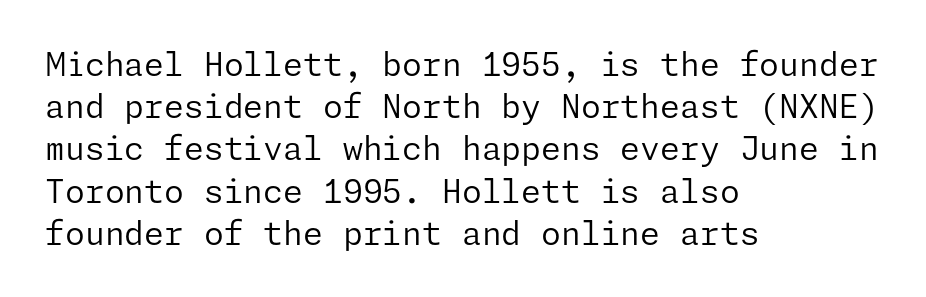
The image shows 32 px regular-weight sans-serif type, upright; set left-aligned, normal line spacing (1.32x), normal letter spacing, not underlined; low stroke contrast and a medium x-height.
